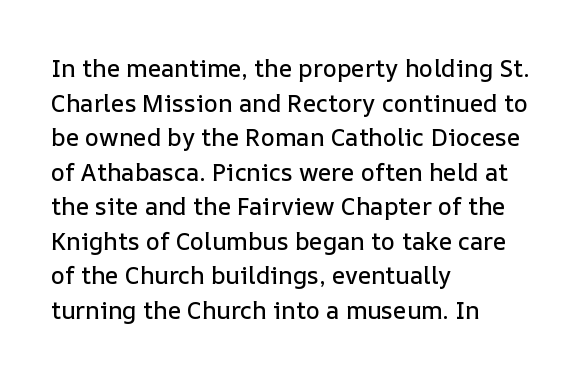
The image shows 24 px text type, upright; set left-aligned, normal line spacing (1.44x), normal letter spacing, not underlined.
